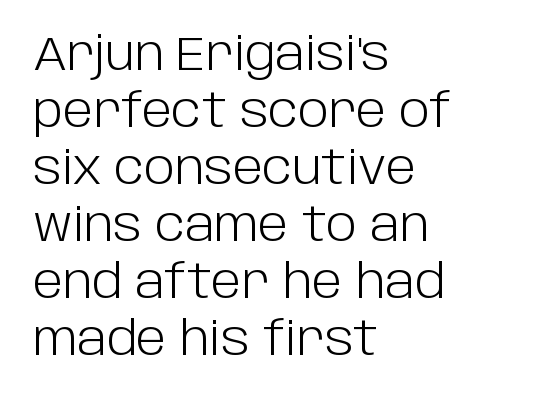
This is not heavy type; no bold has been used. The space beneath each line is pristine and unruled. Notice how the stems are strictly vertical — no italics here. You could not count columns in this text — the font is proportionally spaced.
